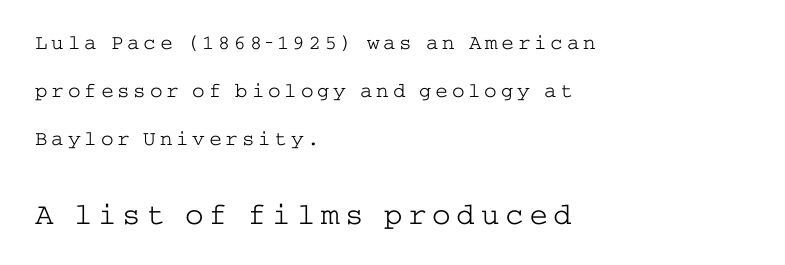
{"serif": "yes", "italic": "no", "bold": "no", "weight": "light", "width": "wide", "stroke_contrast": "low", "x_height": "medium", "underline": "no", "align": "left", "line_spacing": "loose", "line_spacing_ratio": 2.28, "larger_block": "second", "size_ratio": 1.48, "glyph_px": 31}
